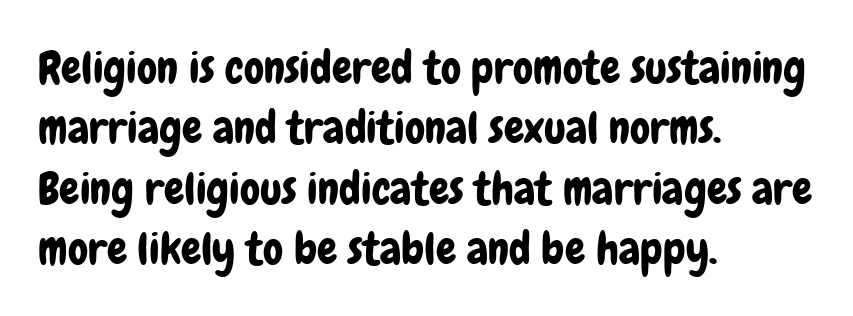
{"serif": "no", "italic": "no", "width": "condensed", "stroke_contrast": "low", "x_height": "medium", "monospaced": "no", "underline": "no", "align": "left", "line_spacing": "normal", "line_spacing_ratio": 1.34, "letter_spacing": "normal", "letter_spacing_em": 0.0, "glyph_px": 45}
